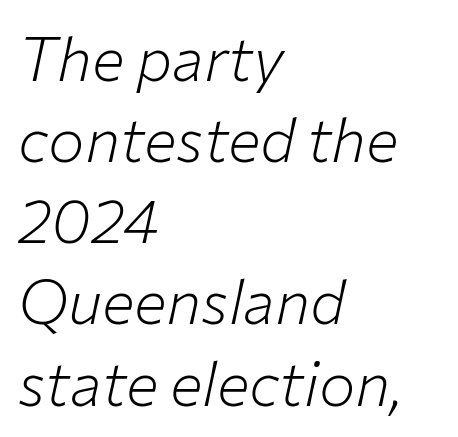
The image shows 61 px light type, italic (leaning right); set left-aligned, normal line spacing (1.33x), normal letter spacing, not underlined; low stroke contrast and a medium x-height.
